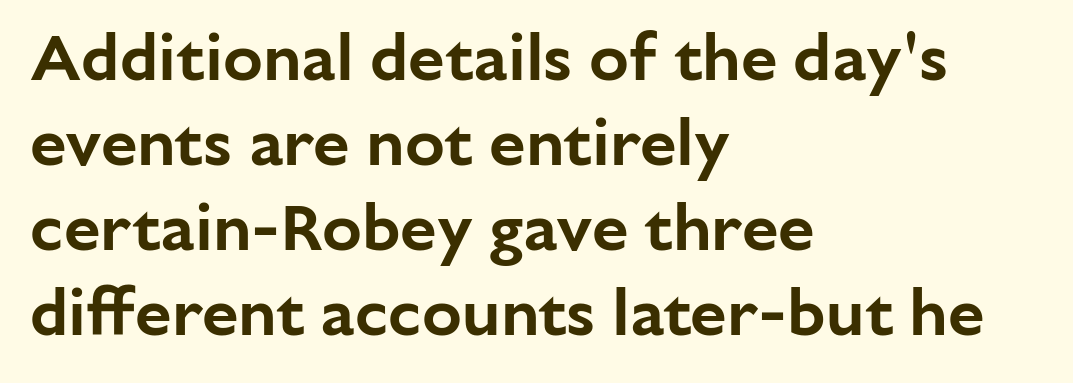
The image shows 66 px sans-serif type, upright; set left-aligned, normal line spacing (1.29x), normal letter spacing, not underlined; low stroke contrast and a medium x-height.
